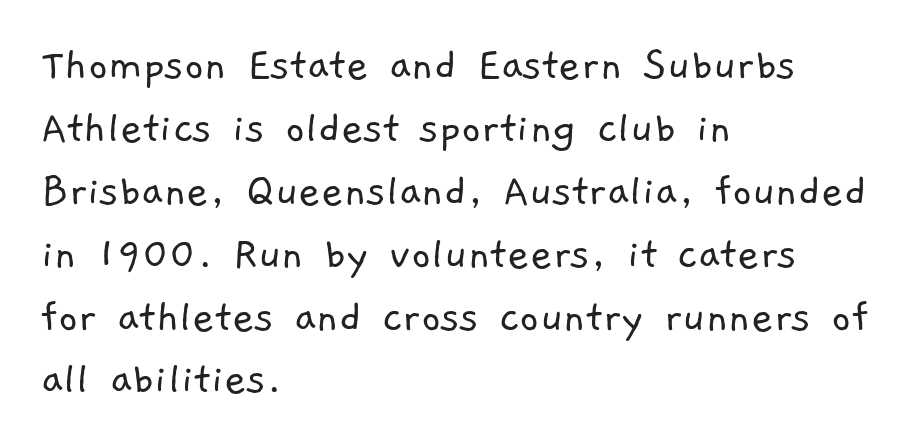
{"serif": "no", "bold": "no", "weight": "light", "width": "normal", "stroke_contrast": "low", "x_height": "medium", "monospaced": "no", "underline": "no", "align": "left", "line_spacing": "normal", "line_spacing_ratio": 1.31, "letter_spacing": "normal", "letter_spacing_em": 0.0, "glyph_px": 48}
